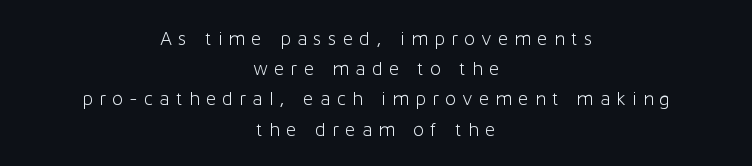
{"italic": "no", "bold": "no", "underline": "no", "align": "center", "line_spacing": "normal", "line_spacing_ratio": 1.51, "letter_spacing": "wide", "letter_spacing_em": 0.31, "glyph_px": 20}
